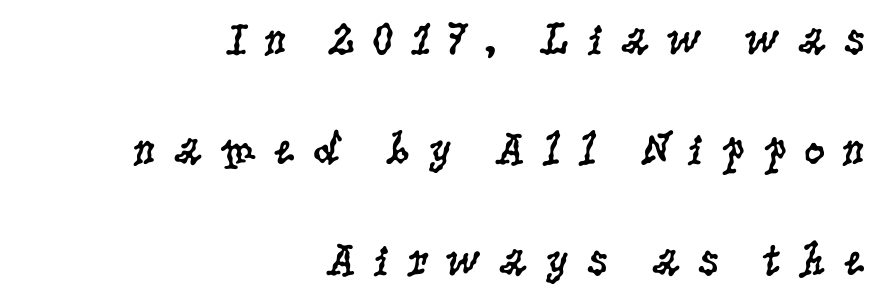
Q: Is the text bold? A: No.
Q: Is the typeface a serif or a sans-serif typeface? A: Serif.
Q: Is the text underlined? A: No.
Q: How is the paragraph aligned? A: Right-aligned.
Q: Is the spacing between letters normal or unusually wide? A: Unusually wide.
Q: Is the spacing between lines tight, normal or loose? A: Loose.
Q: Width (condensed, normal, or wide)? A: Condensed.
Q: Stroke contrast? A: Low.
Q: x-height? A: Large.
Q: Monospaced? A: No.
